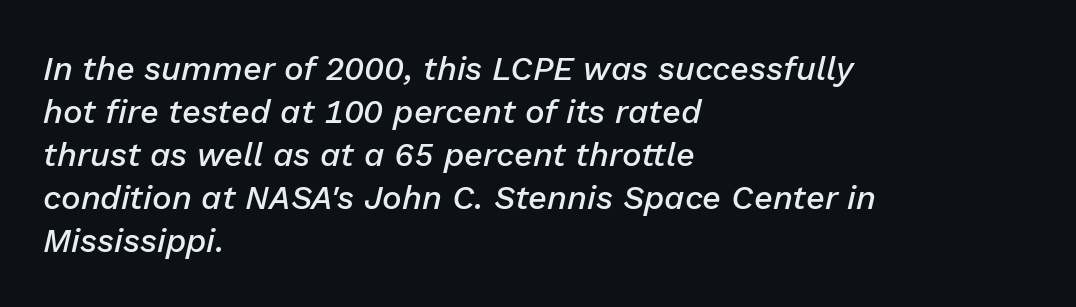
The image shows 33 px semibold type, italic (leaning right); set left-aligned, normal line spacing (1.3x), normal letter spacing, not underlined; low stroke contrast and a medium x-height.
